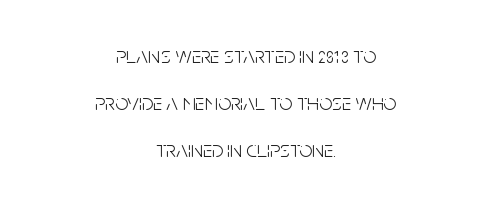
The foot of each line stays bare and open. This is the regular roman posture of the typeface. This sample uses plain, unmodified letter spacing. Caption: multi-line text, centered on the measure.
